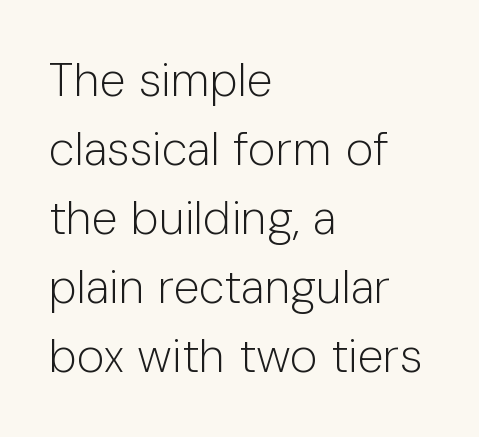
Q: Is the text bold? A: No.
Q: Is the text italic (slanted)? A: No, it is upright.
Q: Is the typeface a serif or a sans-serif typeface? A: Sans-serif.
Q: Is the text underlined? A: No.
Q: How is the paragraph aligned? A: Left-aligned.
Q: Is the spacing between letters normal or unusually wide? A: Normal.
Q: Is the spacing between lines tight, normal or loose? A: Normal.
Q: Width (condensed, normal, or wide)? A: Normal.
Q: Stroke contrast? A: Low.
Q: x-height? A: Medium.
Q: Monospaced? A: No.
